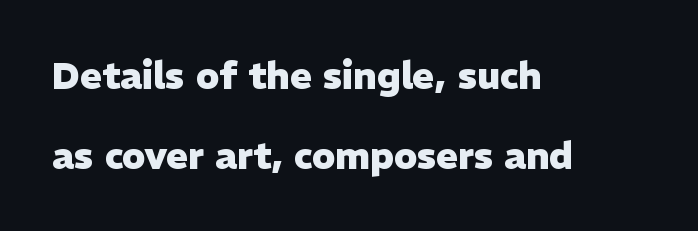
Q: Is the text bold? A: Yes.
Q: Is the text italic (slanted)? A: No, it is upright.
Q: Is the typeface a serif or a sans-serif typeface? A: Sans-serif.
Q: Is the text underlined? A: No.
Q: How is the paragraph aligned? A: Left-aligned.
Q: Is the spacing between letters normal or unusually wide? A: Normal.
Q: Is the spacing between lines tight, normal or loose? A: Loose.
Q: Width (condensed, normal, or wide)? A: Normal.
Q: Stroke contrast? A: Low.
Q: x-height? A: Medium.
Q: Monospaced? A: No.
